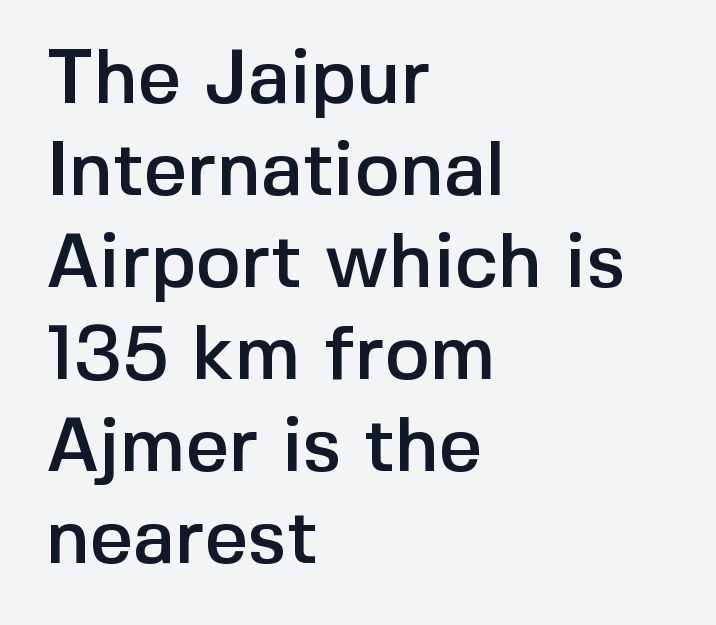
The lines in this sample share a left origin and differ only in where they stop. Nope, not italic — everything's standing straight. Students, note that the glyphs here touch the page at normal intervals. The glyphs in this specimen are sans serif. Underlining? Definitely not there. Varying glyph widths throughout — classic text-font behaviour.
